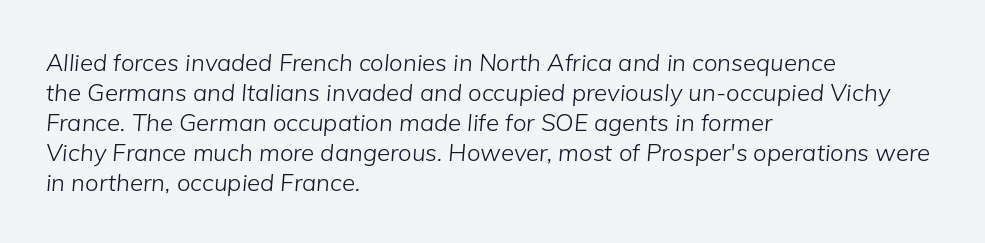
{"italic": "yes", "lean": "right", "slant_degrees": 5, "bold": "no", "underline": "no", "align": "left", "line_spacing": "normal", "line_spacing_ratio": 1.25, "letter_spacing": "normal", "letter_spacing_em": 0.0, "glyph_px": 24}
